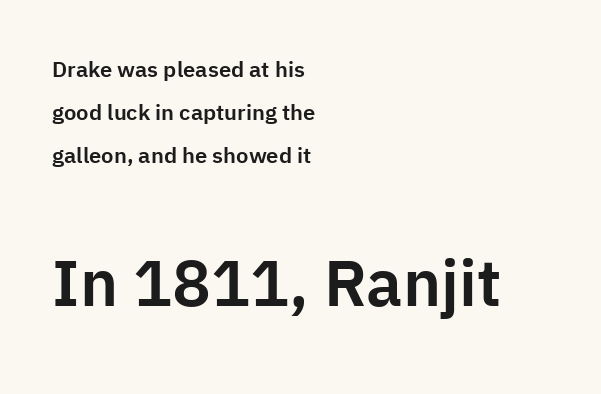
The image shows 65 px sans-serif type, upright; set left-aligned, loose line spacing (1.96x), normal letter spacing, not underlined; the second (bottom) block is 2.95x larger; low stroke contrast and a medium x-height.
